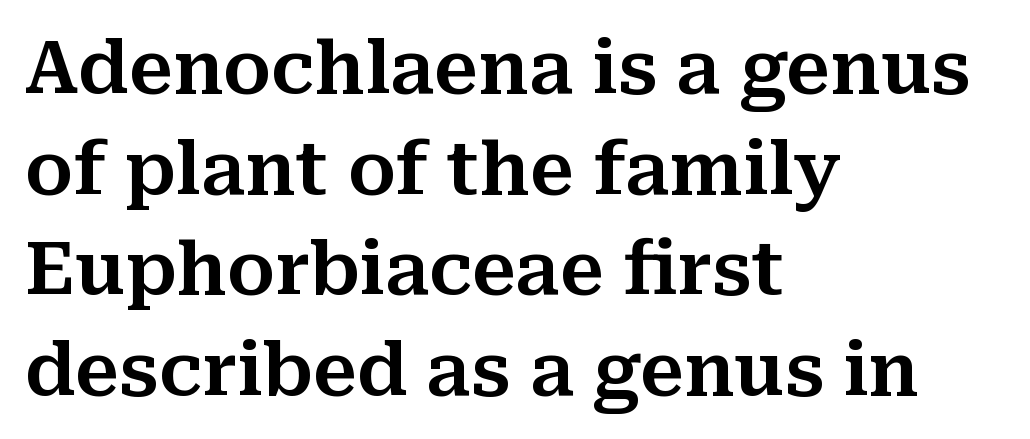
The image shows 73 px serif type, upright; set left-aligned, normal line spacing (1.38x), normal letter spacing, not underlined; medium stroke contrast and a medium x-height.
